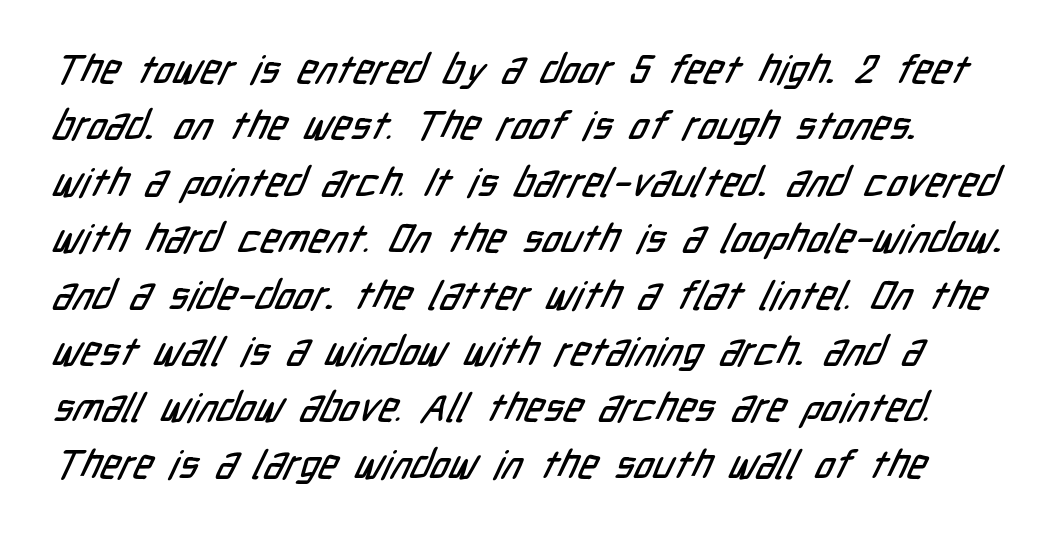
Q: Is the typeface a serif or a sans-serif typeface? A: Sans-serif.
Q: Is the text underlined? A: No.
Q: Is the spacing between letters normal or unusually wide? A: Normal.
Q: Is the spacing between lines tight, normal or loose? A: Normal.
Q: Width (condensed, normal, or wide)? A: Condensed.
Q: Stroke contrast? A: Low.
Q: x-height? A: Medium.
Q: Monospaced? A: No.
